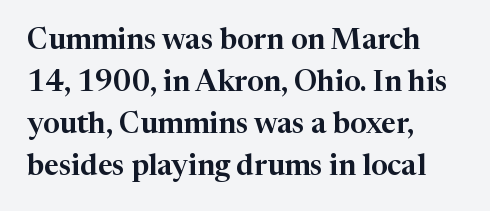
Q: Is the text italic (slanted)? A: No, it is upright.
Q: Is the typeface a serif or a sans-serif typeface? A: Serif.
Q: Is the text underlined? A: No.
Q: How is the paragraph aligned? A: Left-aligned.
Q: Is the spacing between letters normal or unusually wide? A: Normal.
Q: Is the spacing between lines tight, normal or loose? A: Normal.
Q: Width (condensed, normal, or wide)? A: Normal.
Q: Stroke contrast? A: High.
Q: x-height? A: Medium.
Q: Monospaced? A: No.
